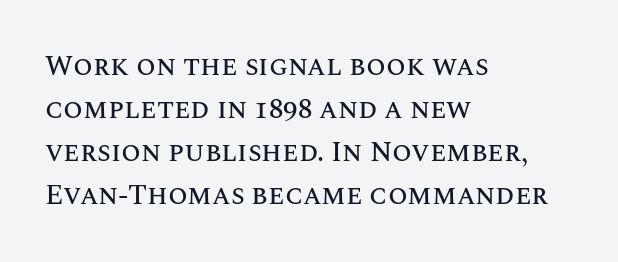
Q: Is the text italic (slanted)? A: No, it is upright.
Q: Is the text underlined? A: No.
Q: How is the paragraph aligned? A: Left-aligned.
Q: Is the spacing between letters normal or unusually wide? A: Normal.
Q: Is the spacing between lines tight, normal or loose? A: Normal.
Q: Width (condensed, normal, or wide)? A: Normal.
Q: Stroke contrast? A: Medium.
Q: x-height? A: Large.
Q: Monospaced? A: No.
